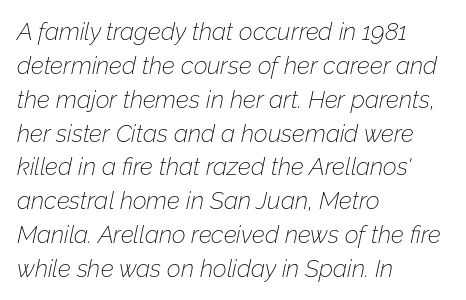
The image shows 24 px text type, italic (leaning right); set left-aligned, normal line spacing (1.41x), normal letter spacing, not underlined.
